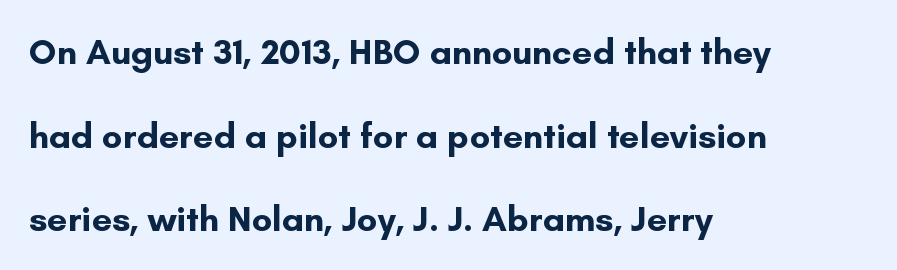
{"serif": "no", "italic": "no", "bold": "yes", "weight": "bold", "width": "normal", "stroke_contrast": "low", "x_height": "small", "monospaced": "no", "underline": "no", "align": "left", "line_spacing": "loose", "line_spacing_ratio": 2.32, "letter_spacing": "normal", "letter_spacing_em": 0.0, "glyph_px": 36}
